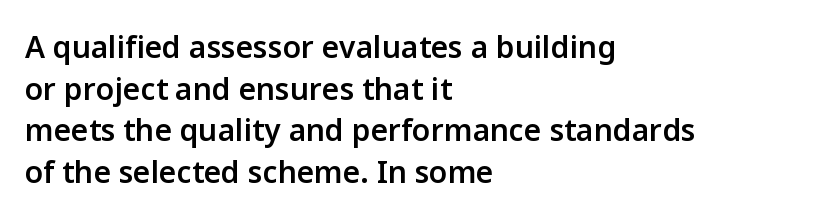
Q: Is the text bold? A: Semi-bold.
Q: Is the text italic (slanted)? A: No, it is upright.
Q: Is the typeface a serif or a sans-serif typeface? A: Sans-serif.
Q: Is the text underlined? A: No.
Q: How is the paragraph aligned? A: Left-aligned.
Q: Is the spacing between letters normal or unusually wide? A: Normal.
Q: Is the spacing between lines tight, normal or loose? A: Normal.
Q: Width (condensed, normal, or wide)? A: Normal.
Q: Stroke contrast? A: Low.
Q: x-height? A: Medium.
Q: Monospaced? A: No.
